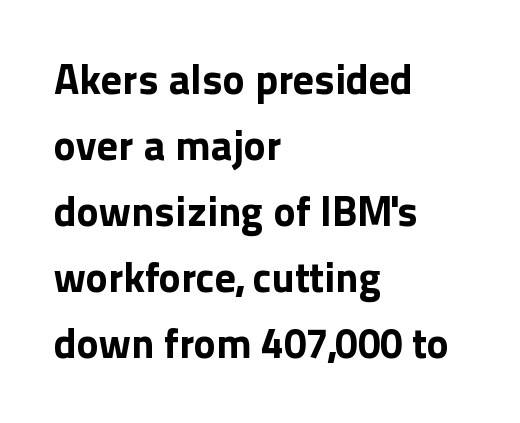
{"serif": "no", "italic": "no", "bold": "yes", "weight": "bold", "width": "normal", "x_height": "medium", "monospaced": "no", "underline": "no", "align": "left", "line_spacing": "normal", "line_spacing_ratio": 1.57, "letter_spacing": "normal", "letter_spacing_em": 0.0, "glyph_px": 42}
